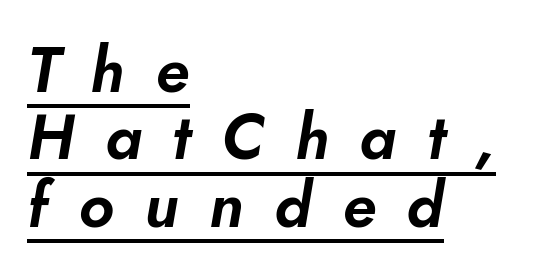
{"italic": "yes", "lean": "right", "slant_degrees": 10, "width": "normal", "stroke_contrast": "low", "x_height": "small", "monospaced": "no", "underline": "yes", "align": "left", "line_spacing": "tight", "line_spacing_ratio": 1.07, "letter_spacing": "wide", "letter_spacing_em": 0.49, "glyph_px": 63}
